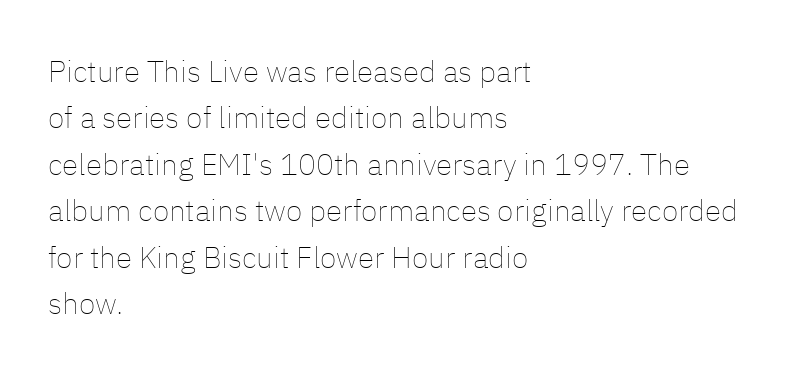
The image shows 30 px thin type, upright; set left-aligned, normal line spacing (1.55x), normal letter spacing, not underlined; low stroke contrast and a medium x-height.
